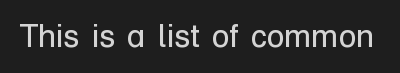
The rendering keeps characters at their native spacing. Each letter's strokes conclude bluntly, with no projecting serifs. Heaviness? Minimal to ordinary, like unemphasized prose. Clear beneath every line of the passage. Character widths vary here, with narrow letters taking less room than wide ones.
